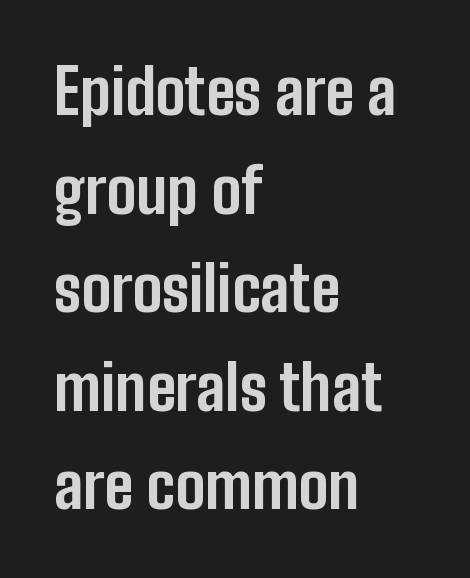
The image shows 62 px bold, condensed sans-serif type, upright; set left-aligned, normal line spacing (1.59x), normal letter spacing, not underlined; low stroke contrast and a medium x-height.
